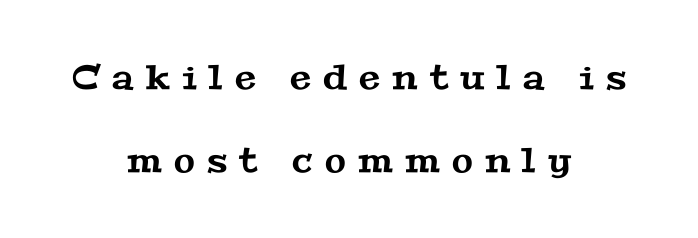
Q: Is the typeface a serif or a sans-serif typeface? A: Serif.
Q: Is the text underlined? A: No.
Q: How is the paragraph aligned? A: Centered.
Q: Is the spacing between letters normal or unusually wide? A: Unusually wide.
Q: Is the spacing between lines tight, normal or loose? A: Loose.
Q: Width (condensed, normal, or wide)? A: Wide.
Q: Stroke contrast? A: Medium.
Q: x-height? A: Medium.
Q: Monospaced? A: No.
